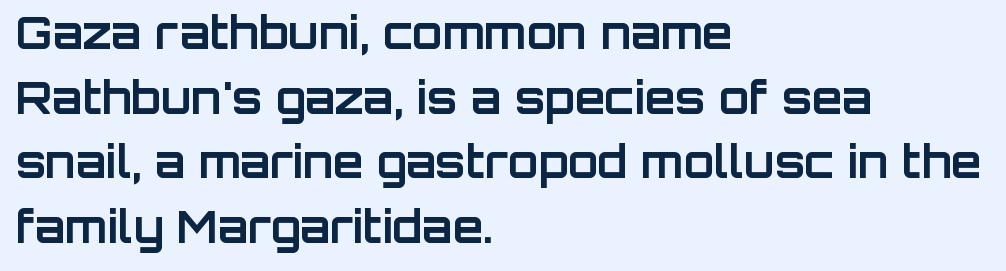
Q: Is the text bold? A: Yes.
Q: Is the text italic (slanted)? A: No, it is upright.
Q: Is the typeface a serif or a sans-serif typeface? A: Sans-serif.
Q: Is the text underlined? A: No.
Q: How is the paragraph aligned? A: Left-aligned.
Q: Is the spacing between letters normal or unusually wide? A: Normal.
Q: Is the spacing between lines tight, normal or loose? A: Normal.
Q: Width (condensed, normal, or wide)? A: Normal.
Q: Stroke contrast? A: Low.
Q: x-height? A: Large.
Q: Monospaced? A: No.
